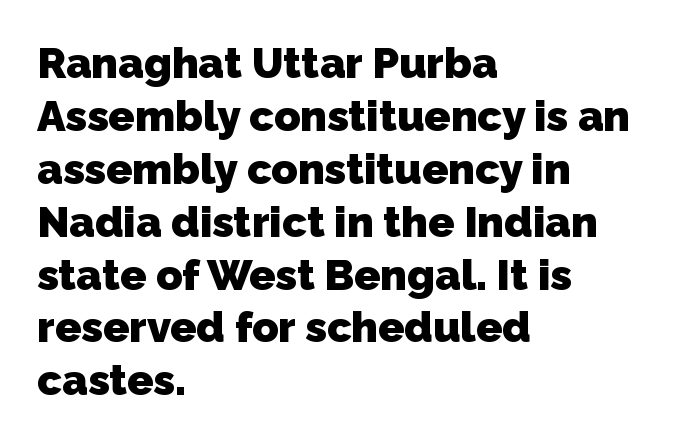
{"serif": "no", "bold": "yes", "weight": "heavy", "width": "normal", "stroke_contrast": "low", "x_height": "medium", "monospaced": "no", "underline": "no", "align": "left", "line_spacing_ratio": 1.23, "letter_spacing": "normal", "letter_spacing_em": 0.0, "glyph_px": 43}
